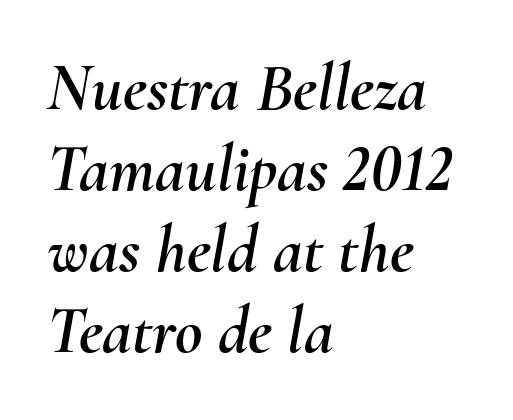
Is the type slanted? Yes — the strokes lean at a clear angle. The passage shown is not underscored anywhere. The text block is weighted toward the left margin, trailing off unevenly rightward. What stands out about the letter spacing? Nothing — it is the standard amount.
